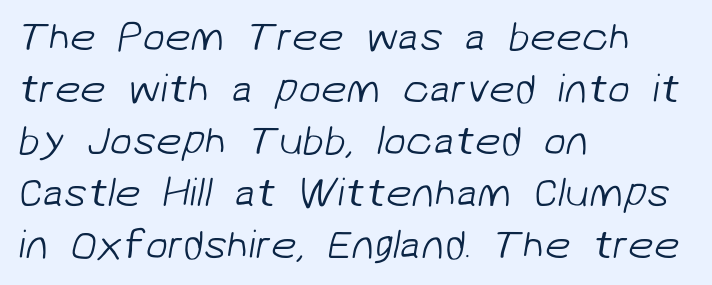
Q: Is the text bold? A: No.
Q: Is the typeface a serif or a sans-serif typeface? A: Sans-serif.
Q: Is the text underlined? A: No.
Q: How is the paragraph aligned? A: Left-aligned.
Q: Is the spacing between letters normal or unusually wide? A: Normal.
Q: Is the spacing between lines tight, normal or loose? A: Normal.
Q: Width (condensed, normal, or wide)? A: Normal.
Q: Stroke contrast? A: Low.
Q: x-height? A: Medium.
Q: Monospaced? A: No.
